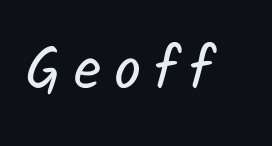
Someone cranked the tracking dial way up on this one. The foot of each line stays bare and open. The face used here is a sans, in the tradition of grotesques and geometrics. Character widths vary here, with narrow letters taking less room than wide ones.
